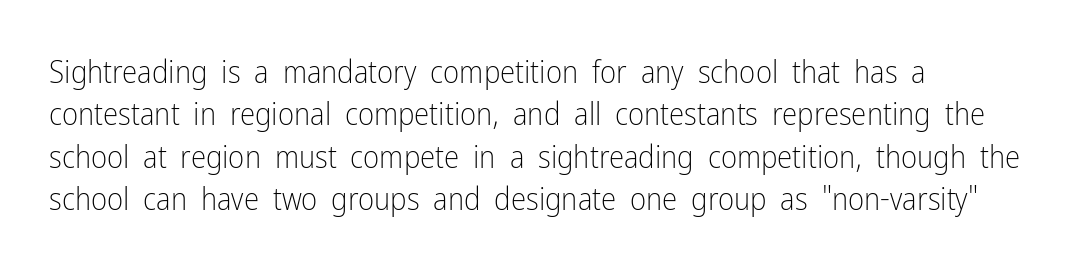
Leading matches the norm, producing a regular column. Nobody drew a line under any word here. Check where the strokes stop: nothing finishes them off — pure sans. Proportional: the letters do not fall into vertical columns. The face looks like a standard text weight, possibly lighter. Nope, not italic — everything's standing straight.
